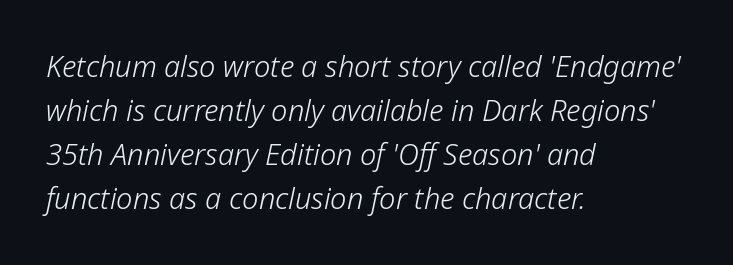
Tracking here is standard; glyphs follow each other at the usual distance. Whoever set this chose a conventional vertical rhythm. A clean baseline with only descenders dipping below it. The rag falls on the right side of this text block. Does the lettering tilt? It does — this is italic. Bold? No — there's no thickening of the strokes.
